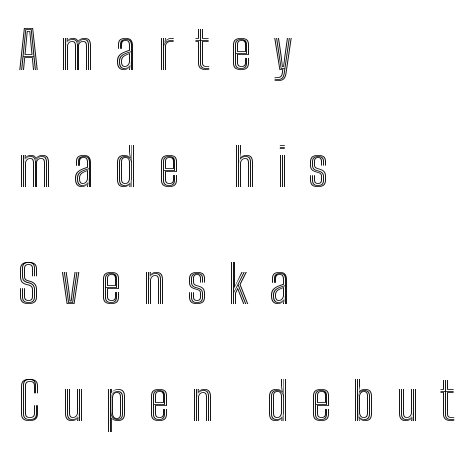
The image shows 52 px condensed type, upright; set left-aligned, loose line spacing (2.25x), unusually wide letter spacing (+0.41 em), not underlined; a medium x-height.
